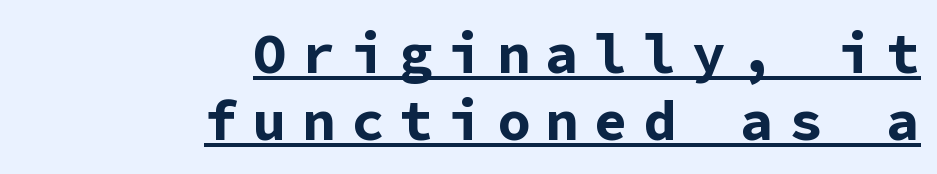
Q: Is the text bold? A: Yes.
Q: Is the text italic (slanted)? A: No, it is upright.
Q: Is the typeface a serif or a sans-serif typeface? A: Sans-serif.
Q: Is the text underlined? A: Yes.
Q: How is the paragraph aligned? A: Right-aligned.
Q: Is the spacing between letters normal or unusually wide? A: Unusually wide.
Q: Width (condensed, normal, or wide)? A: Normal.
Q: Stroke contrast? A: Low.
Q: x-height? A: Medium.
Q: Monospaced? A: Yes.
